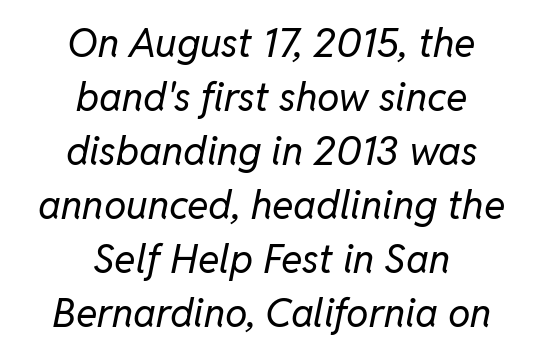
Q: Is the text bold? A: No.
Q: Is the text italic (slanted)? A: Yes, it leans right by about 11 degrees.
Q: Is the text underlined? A: No.
Q: How is the paragraph aligned? A: Centered.
Q: Is the spacing between letters normal or unusually wide? A: Normal.
Q: Is the spacing between lines tight, normal or loose? A: Normal.
Q: Width (condensed, normal, or wide)? A: Normal.
Q: Stroke contrast? A: Low.
Q: x-height? A: Medium.
Q: Monospaced? A: No.
